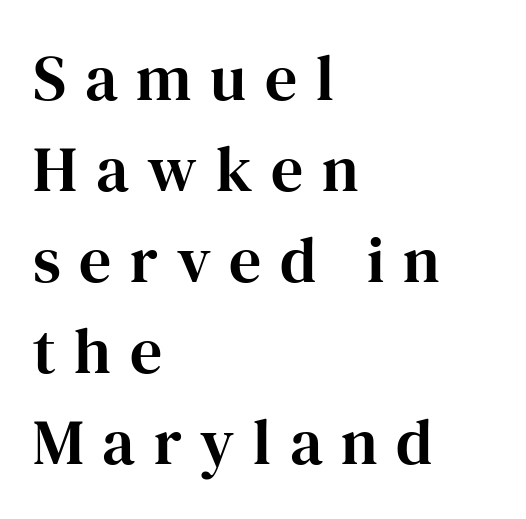
Classification — serif. Horizontal bands of white between lines are of average thickness. Note the varied advance widths — an 'i' is clearly narrower than an 'm'. Letter spacing: wide. Designer's note — italics off, roman on.
